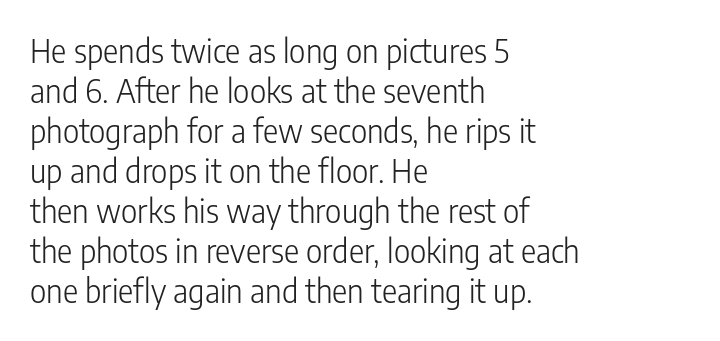
Bare-footed words on every line. How are the letters spaced? Ordinarily, with no added tracking. On a weight scale, this lands at 450 or below. The letters stand straight up with perfectly vertical stems. The paragraph shown leans on its left margin.
